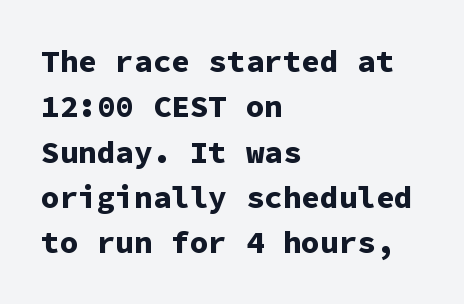
The image shows 31 px bold sans-serif type, upright, monospaced; set left-aligned, normal line spacing (1.46x), normal letter spacing, not underlined; low stroke contrast and a medium x-height.
